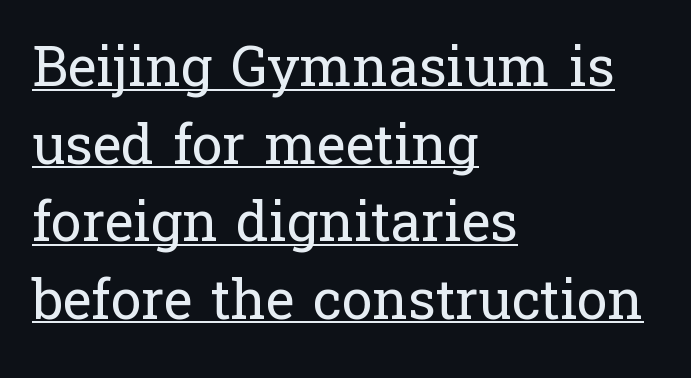
Q: Is the text bold? A: No.
Q: Is the text italic (slanted)? A: No, it is upright.
Q: Is the typeface a serif or a sans-serif typeface? A: Serif.
Q: Is the text underlined? A: Yes.
Q: How is the paragraph aligned? A: Left-aligned.
Q: Is the spacing between letters normal or unusually wide? A: Normal.
Q: Is the spacing between lines tight, normal or loose? A: Normal.
Q: Width (condensed, normal, or wide)? A: Normal.
Q: Stroke contrast? A: Low.
Q: x-height? A: Medium.
Q: Monospaced? A: No.
